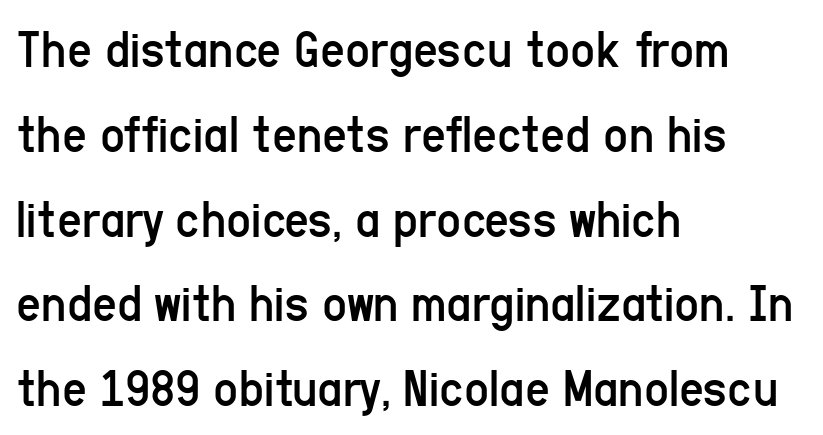
The image shows 54 px regular-weight, condensed sans-serif type, upright; set left-aligned, normal line spacing (1.57x), normal letter spacing, not underlined; low stroke contrast and a medium x-height.
